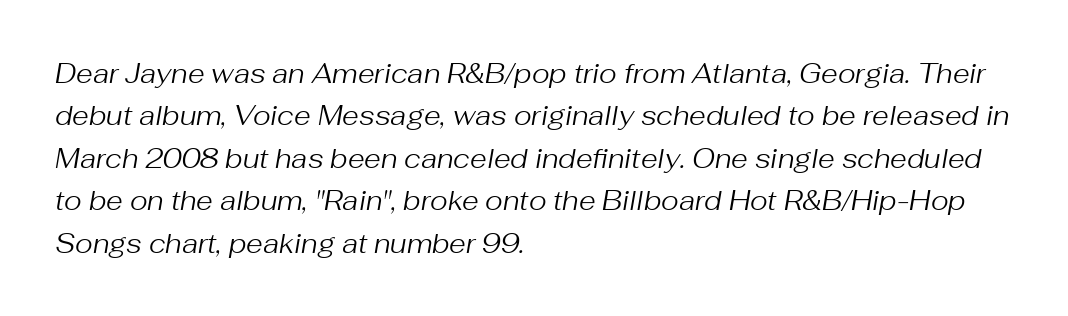
{"italic": "yes", "lean": "right", "slant_degrees": 10, "bold": "no", "underline": "no", "align": "left", "line_spacing": "normal", "line_spacing_ratio": 1.57, "letter_spacing": "normal", "letter_spacing_em": 0.0, "glyph_px": 27}
